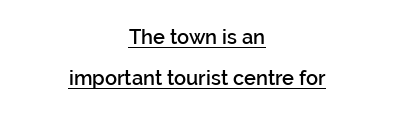
The space between consecutive lines is lavish. Weight: semibold (demi). Observe the ordinary spacing: letters are neighbours, not strangers. Both edges are ragged and mirror each other, which tells us the setting is centered. Every stem runs plumb, perpendicular to the baseline.
